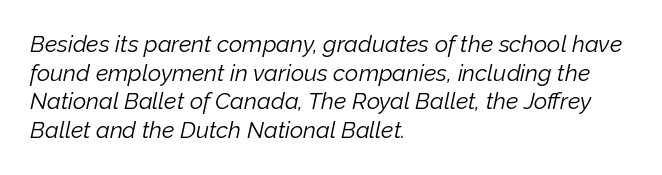
Q: Is the text bold? A: No.
Q: Is the text italic (slanted)? A: Yes, it leans right by about 12 degrees.
Q: Is the text underlined? A: No.
Q: How is the paragraph aligned? A: Left-aligned.
Q: Is the spacing between letters normal or unusually wide? A: Normal.
Q: Is the spacing between lines tight, normal or loose? A: Normal.
